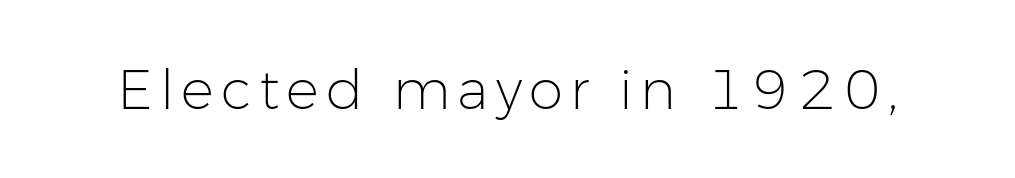
The image shows 55 px light sans-serif type, upright; set not underlined; low stroke contrast and a medium x-height.
